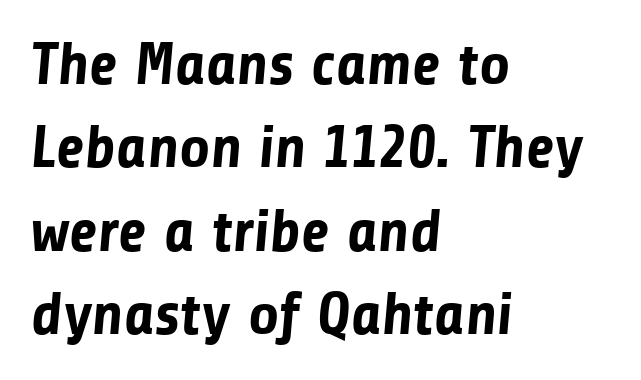
Q: Is the text bold? A: Yes.
Q: Is the typeface a serif or a sans-serif typeface? A: Sans-serif.
Q: Is the text underlined? A: No.
Q: How is the paragraph aligned? A: Left-aligned.
Q: Is the spacing between letters normal or unusually wide? A: Normal.
Q: Is the spacing between lines tight, normal or loose? A: Normal.
Q: Width (condensed, normal, or wide)? A: Normal.
Q: Stroke contrast? A: Low.
Q: x-height? A: Medium.
Q: Monospaced? A: No.
